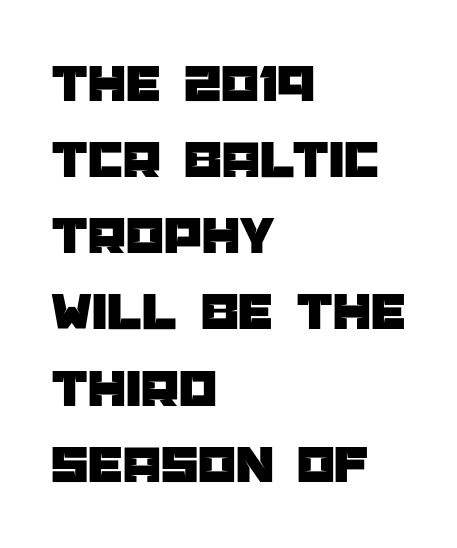
The image shows 54 px sans-serif type, upright; set left-aligned, normal line spacing (1.41x), normal letter spacing, not underlined; low stroke contrast and a large x-height.
